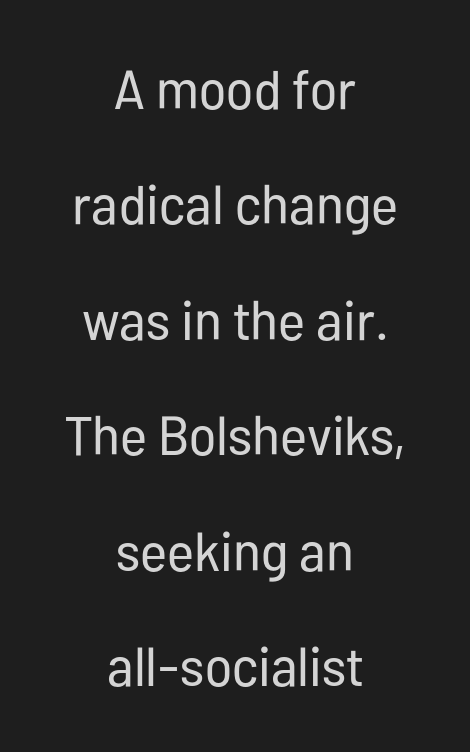
Q: Is the text bold? A: No.
Q: Is the text italic (slanted)? A: No, it is upright.
Q: Is the typeface a serif or a sans-serif typeface? A: Sans-serif.
Q: Is the text underlined? A: No.
Q: How is the paragraph aligned? A: Centered.
Q: Is the spacing between letters normal or unusually wide? A: Normal.
Q: Is the spacing between lines tight, normal or loose? A: Loose.
Q: Width (condensed, normal, or wide)? A: Condensed.
Q: Stroke contrast? A: Low.
Q: x-height? A: Medium.
Q: Monospaced? A: No.
